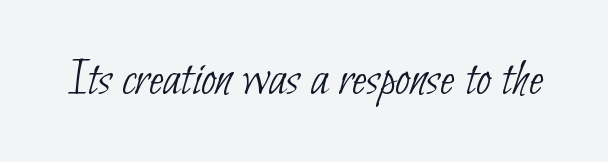
The glyphs in this specimen are sans serif. Nothing heavy about these letters — not bold at all. Plain, unruled lines of type. A typesetter would call this zero additional tracking. Varying glyph widths throughout — classic text-font behaviour.
